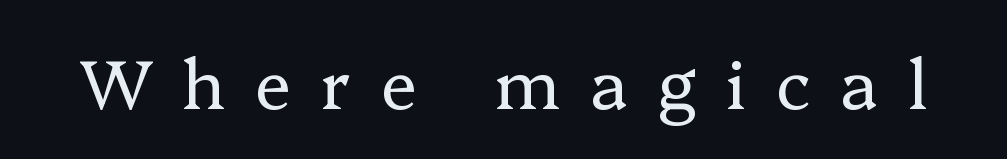
Q: Is the text bold? A: No.
Q: Is the text italic (slanted)? A: No, it is upright.
Q: Is the typeface a serif or a sans-serif typeface? A: Serif.
Q: Is the text underlined? A: No.
Q: Is the spacing between letters normal or unusually wide? A: Unusually wide.
Q: Width (condensed, normal, or wide)? A: Normal.
Q: Stroke contrast? A: Low.
Q: x-height? A: Medium.
Q: Monospaced? A: No.
